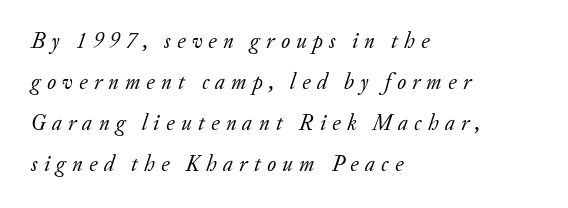
Italic? Definitely — the glyphs are oblique. The letterforms stand isolated, each surrounded by extra space. Honestly, there is no underline to notice here at all. The font is comparable to plain body text, perhaps lighter. The typesetter chose a ragged-right arrangement here.
